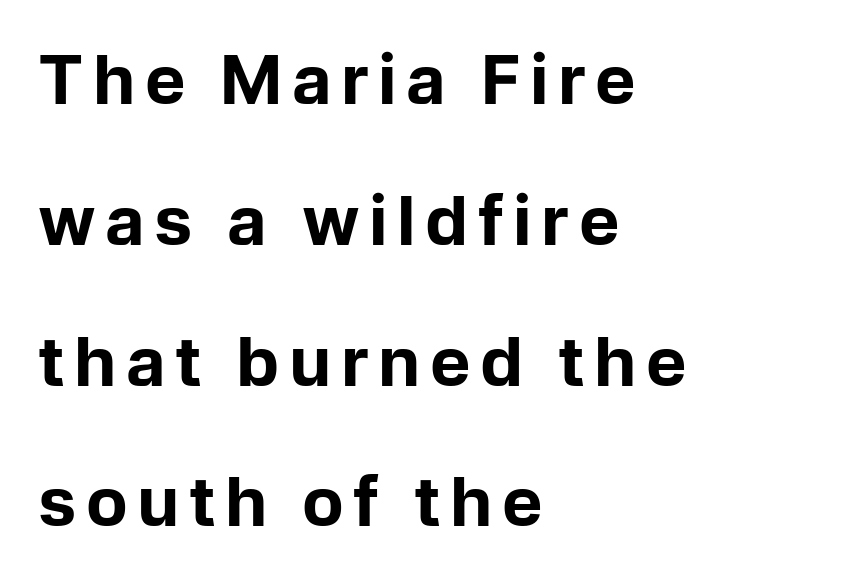
The image shows 68 px bold sans-serif type, upright; set left-aligned, loose line spacing (2.07x), not underlined; low stroke contrast and a medium x-height.
